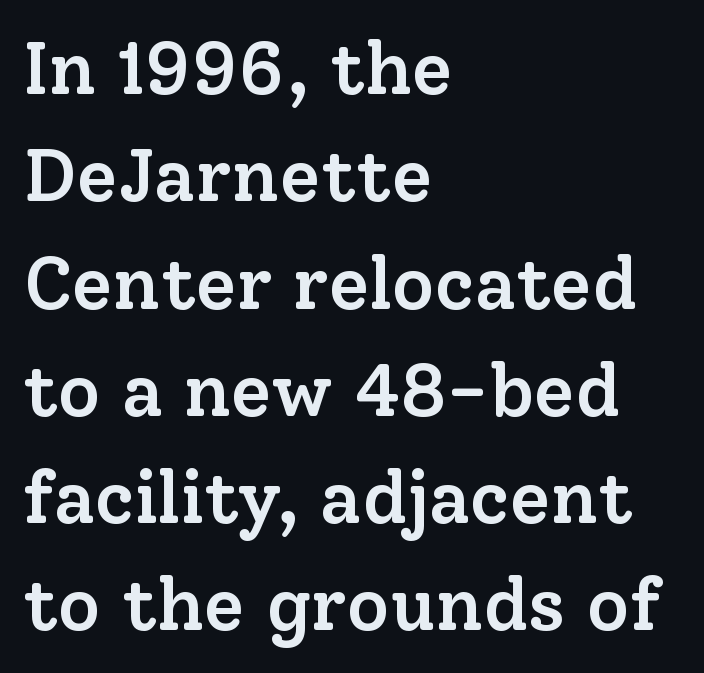
Notice how the stems are strictly vertical — no italics here. The passage shown is typed in a proportional face where columns would drift. A fair bit of extra ink — the face is semibold, not bold. The face used here is rendered with its standard letterfit. This rendering uses left alignment, leaving the right contour irregular. Summary of vertical rhythm: regular, with standard interline spacing.
